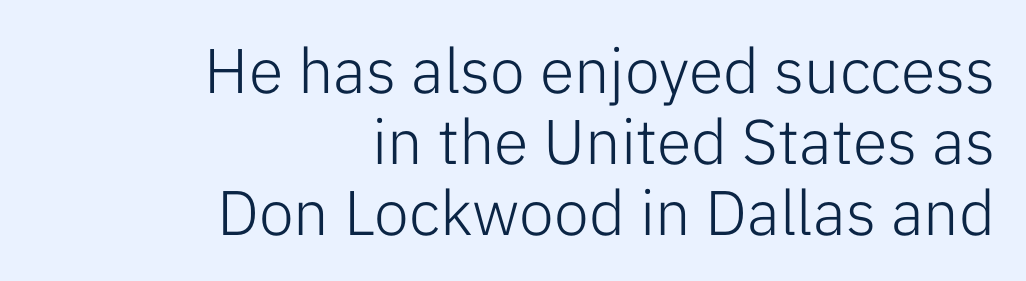
Words float on clear page, feet unadorned. These lines are rendered in a variable-pitch font. A typesetter would call this zero additional tracking. Stroke mass is kept to a normal reading level or below. This rendering uses right alignment, leaving the left contour irregular. In terms of posture, this sample is upright.
